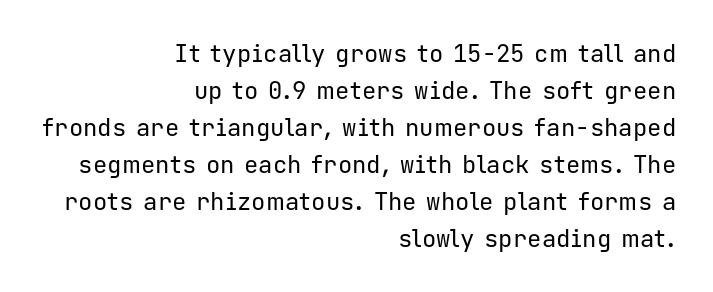
The vertical gap from one line to the next is medium. Descenders hang freely into open space. Stems and bowls with no extra thickness — not bold. Nothing unusual about the tracking: characters are spaced as the font intends. Line ends are locked; line starts wander. The typography opts for an upright posture over an oblique one.
